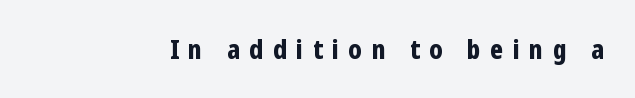
Does extra space separate the letters? Yes, quite a lot of it. The area under the type is left untouched. The typesetting leans heavy: a genuine bold. Italic? Not at all — the glyphs are vertical.
